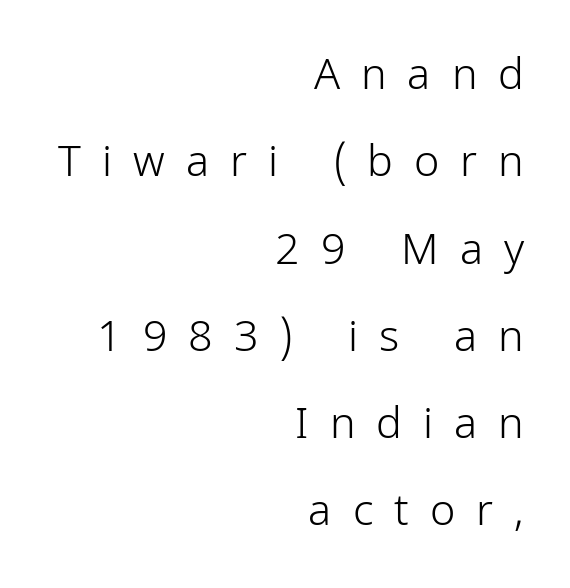
The image shows 43 px light, condensed sans-serif type, upright; set right-aligned, loose line spacing (2.03x), unusually wide letter spacing (+0.49 em), not underlined; low stroke contrast and a medium x-height.
